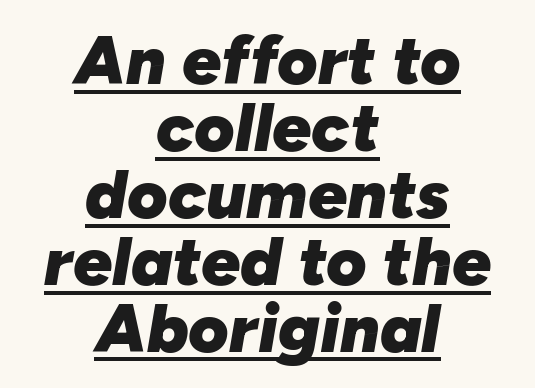
Q: Is the text bold? A: Yes.
Q: Is the text italic (slanted)? A: Yes, it leans right by about 10 degrees.
Q: Is the text underlined? A: Yes.
Q: How is the paragraph aligned? A: Centered.
Q: Is the spacing between letters normal or unusually wide? A: Normal.
Q: Is the spacing between lines tight, normal or loose? A: Tight.
Q: Width (condensed, normal, or wide)? A: Normal.
Q: Stroke contrast? A: Low.
Q: x-height? A: Medium.
Q: Monospaced? A: No.
